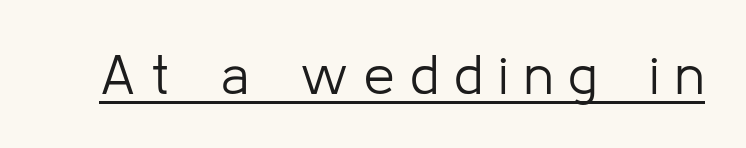
Q: Is the text bold? A: No.
Q: Is the text italic (slanted)? A: No, it is upright.
Q: Is the typeface a serif or a sans-serif typeface? A: Sans-serif.
Q: Is the text underlined? A: Yes.
Q: Is the spacing between letters normal or unusually wide? A: Unusually wide.
Q: Width (condensed, normal, or wide)? A: Normal.
Q: Stroke contrast? A: Low.
Q: x-height? A: Medium.
Q: Monospaced? A: No.
